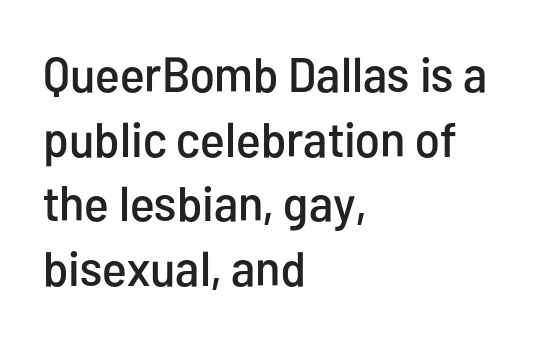
{"serif": "no", "italic": "no", "width": "condensed", "stroke_contrast": "low", "x_height": "medium", "monospaced": "no", "underline": "no", "align": "left", "line_spacing": "normal", "line_spacing_ratio": 1.32, "letter_spacing": "normal", "letter_spacing_em": 0.0, "glyph_px": 49}
